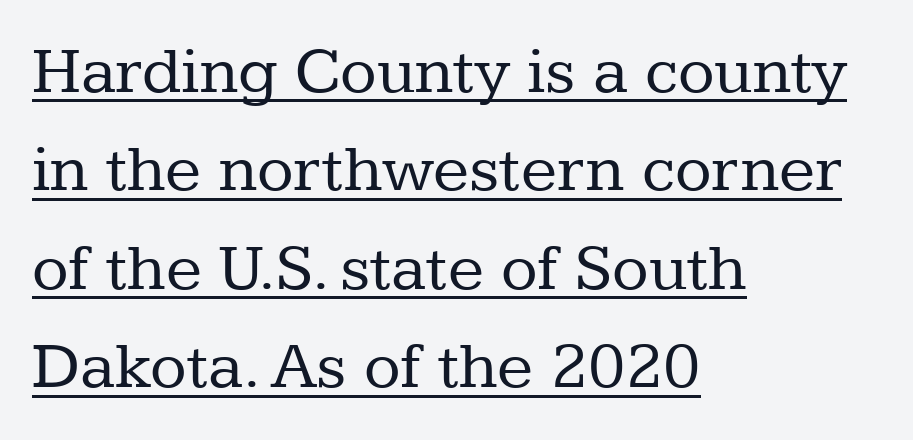
Quick note: underline on. Proportional: the letters do not fall into vertical columns. These lines keep a tight, regular rhythm from letter to letter. If you drew a ruler down the left edge, every line would touch it. Think standard paragraph weight, or any step lighter than that.
